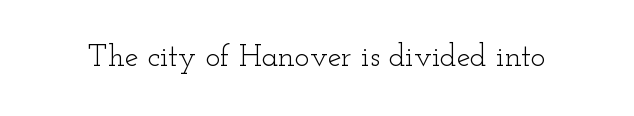
Each letter's strokes conclude with small projecting serifs. Nothing unusual about the tracking: characters are spaced as the font intends. The type sits square on the baseline with zero lean. A typesetter would call this proportional, since set widths differ per character. Clear beneath every line of the passage. Each stroke keeps to a modest, everyday thickness or less.
